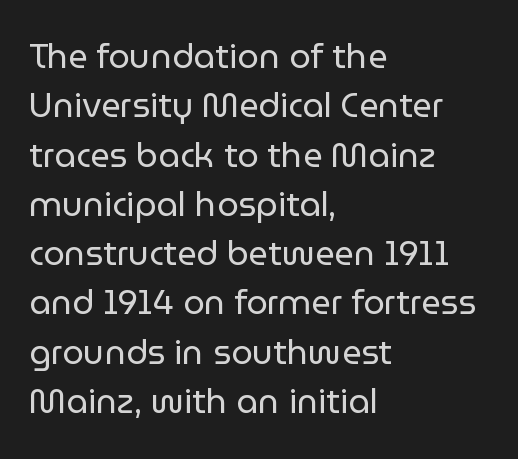
Caption: multi-line text, flush left, ragged right. Looks like regular typesetting: each glyph gets only the width it needs. Do the letters lean? They stand straight. A clean baseline with only descenders dipping below it. Nobody touched the tracking dial on this one. Serif or sans? Sans — the stroke terminals are bare.
